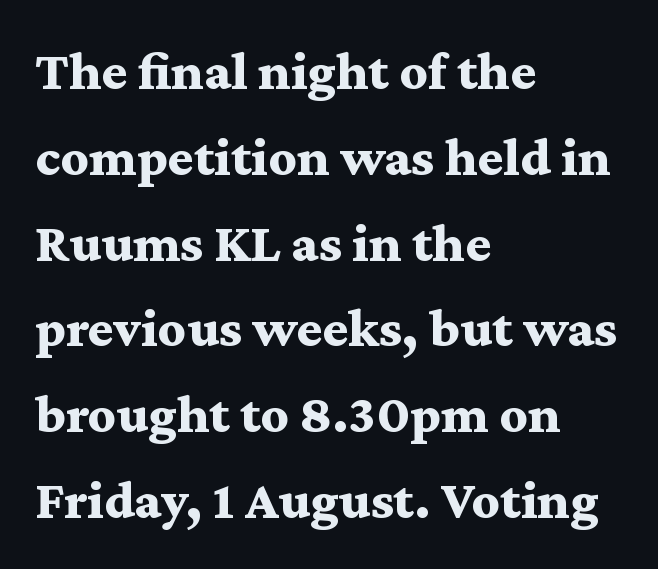
Q: Is the text bold? A: Yes.
Q: Is the text italic (slanted)? A: No, it is upright.
Q: Is the typeface a serif or a sans-serif typeface? A: Serif.
Q: Is the text underlined? A: No.
Q: How is the paragraph aligned? A: Left-aligned.
Q: Is the spacing between letters normal or unusually wide? A: Normal.
Q: Is the spacing between lines tight, normal or loose? A: Normal.
Q: Width (condensed, normal, or wide)? A: Wide.
Q: Stroke contrast? A: Medium.
Q: x-height? A: Medium.
Q: Monospaced? A: No.
